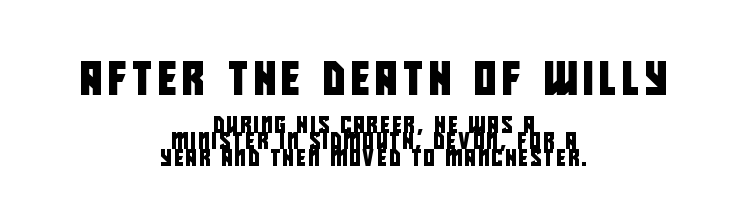
{"serif": "no", "width": "condensed", "stroke_contrast": "low", "x_height": "large", "monospaced": "no", "underline": "no", "align": "center", "line_spacing": "tight", "line_spacing_ratio": 1.02, "larger_block": "first", "size_ratio": 2.06, "glyph_px": 33}
